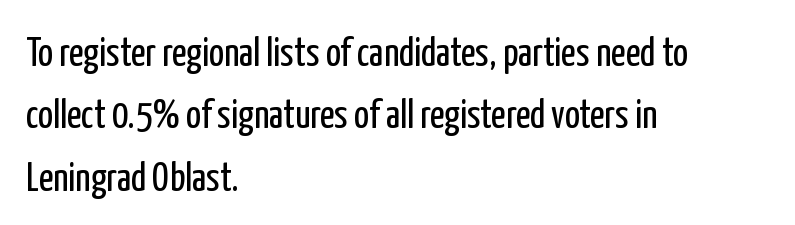
Q: Is the text bold? A: No.
Q: Is the text italic (slanted)? A: No, it is upright.
Q: Is the typeface a serif or a sans-serif typeface? A: Sans-serif.
Q: Is the text underlined? A: No.
Q: How is the paragraph aligned? A: Left-aligned.
Q: Is the spacing between letters normal or unusually wide? A: Normal.
Q: Is the spacing between lines tight, normal or loose? A: Normal.
Q: Width (condensed, normal, or wide)? A: Condensed.
Q: Stroke contrast? A: Low.
Q: x-height? A: Medium.
Q: Monospaced? A: No.
